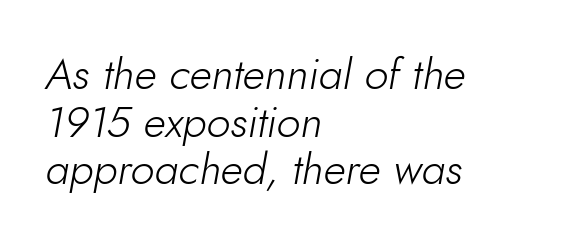
The face used here is proportionally spaced, like ordinary book or web type. Emphasis-style slanted type is in use. Type without underlining. No letter is thick-stroked: the sample isn't bold. Teacher's note: observe the even left margin — that is flush-left alignment. Nobody touched the tracking dial on this one.
